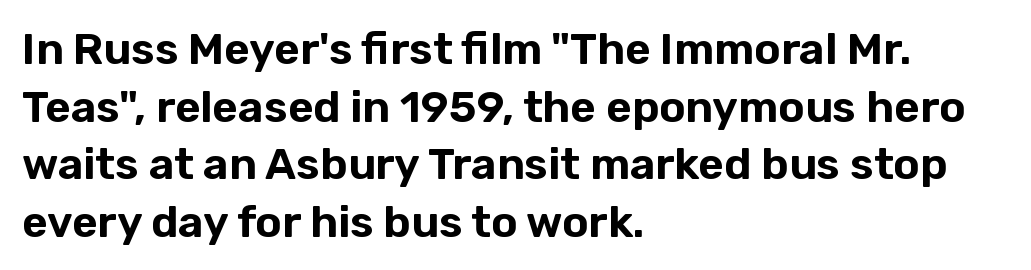
The strip under each line holds only bare page. The space between consecutive lines is moderate. Proportional: the letters do not fall into vertical columns. Notice how the stems are strictly vertical — no italics here. Unlike a traditional serif, this face leaves its strokes unadorned. The gaps between neighbouring characters are ordinary and unremarkable.
